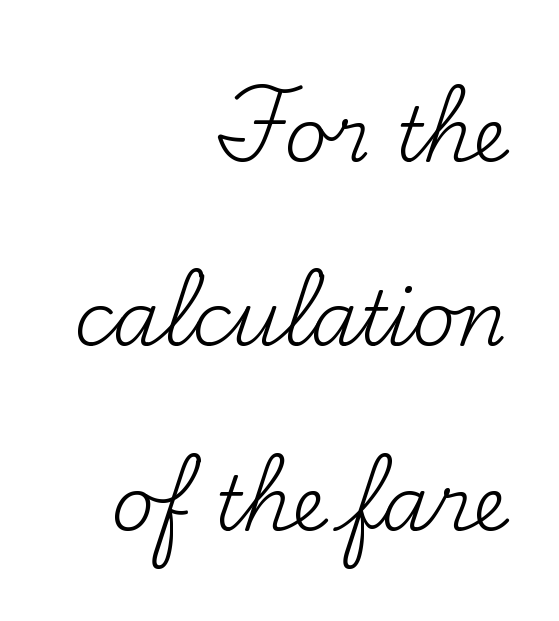
{"serif": "yes", "bold": "no", "weight": "regular", "width": "normal", "stroke_contrast": "medium", "x_height": "small", "monospaced": "no", "underline": "no", "align": "right", "line_spacing": "loose", "line_spacing_ratio": 2.46, "letter_spacing": "normal", "letter_spacing_em": 0.0, "glyph_px": 75}
